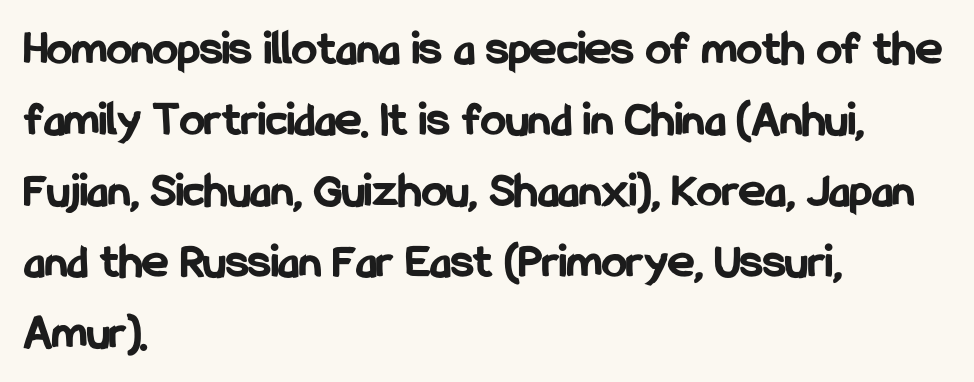
Q: Is the text bold? A: Yes.
Q: Is the text italic (slanted)? A: No, it is upright.
Q: Is the typeface a serif or a sans-serif typeface? A: Sans-serif.
Q: Is the text underlined? A: No.
Q: How is the paragraph aligned? A: Left-aligned.
Q: Is the spacing between letters normal or unusually wide? A: Normal.
Q: Is the spacing between lines tight, normal or loose? A: Normal.
Q: Width (condensed, normal, or wide)? A: Condensed.
Q: Stroke contrast? A: Low.
Q: x-height? A: Medium.
Q: Monospaced? A: No.
